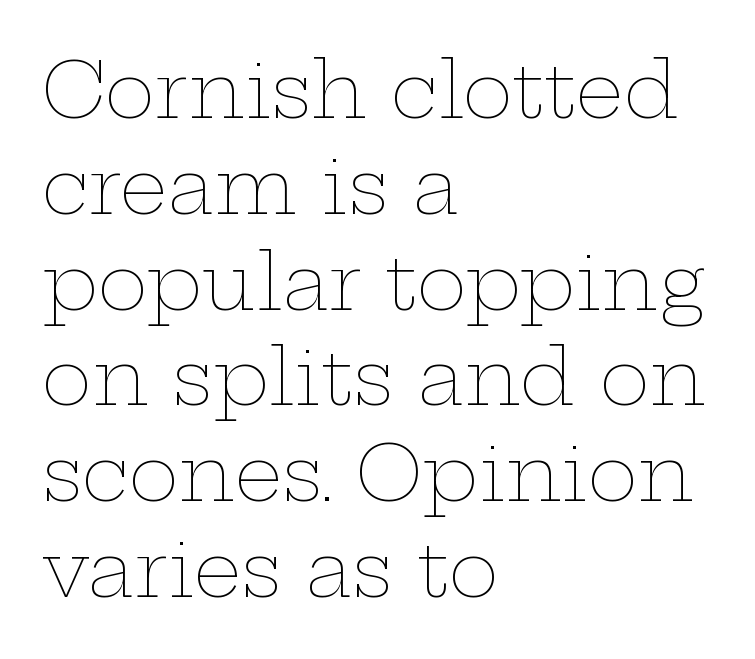
The letters stand straight up with perfectly vertical stems. Plain, unruled lines of type. You could not count columns in this text — the font is proportionally spaced. This reads as an unemphasized weight, regular at the heaviest. Baseline-to-baseline distance is the conventional proportion of letter height. The tracking reads as untouched default to a designer's eye.
